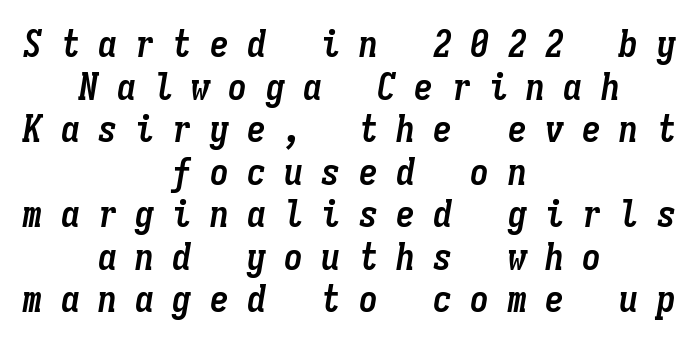
Q: Is the text bold? A: Yes.
Q: Is the text italic (slanted)? A: Yes, it leans right by about 9 degrees.
Q: Is the text underlined? A: No.
Q: How is the paragraph aligned? A: Centered.
Q: Is the spacing between letters normal or unusually wide? A: Unusually wide.
Q: Is the spacing between lines tight, normal or loose? A: Tight.
Q: Width (condensed, normal, or wide)? A: Condensed.
Q: Stroke contrast? A: Low.
Q: x-height? A: Medium.
Q: Monospaced? A: Yes.
